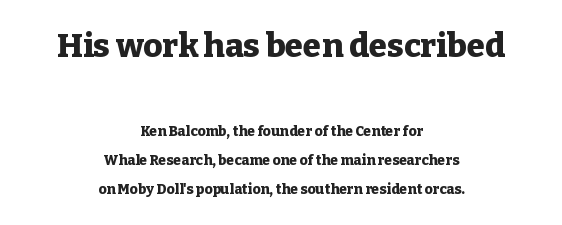
Q: Is the text bold? A: Yes.
Q: Is the text italic (slanted)? A: No, it is upright.
Q: Is the typeface a serif or a sans-serif typeface? A: Serif.
Q: Is the text underlined? A: No.
Q: How is the paragraph aligned? A: Centered.
Q: Is the spacing between letters normal or unusually wide? A: Normal.
Q: Is the spacing between lines tight, normal or loose? A: Loose.
Q: Which block of text is set in a larger size, the first (top) or the second (bottom)? A: The first (top) one.
Q: Width (condensed, normal, or wide)? A: Normal.
Q: Stroke contrast? A: Low.
Q: x-height? A: Medium.
Q: Monospaced? A: No.
